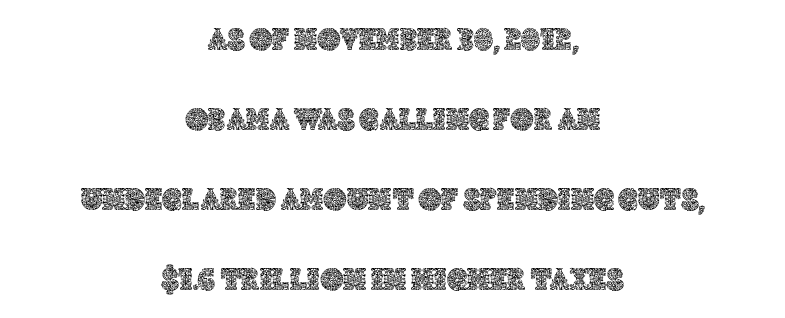
The image shows 32 px text type, upright; set centered, loose line spacing (2.5x), normal letter spacing, not underlined; a large x-height.
